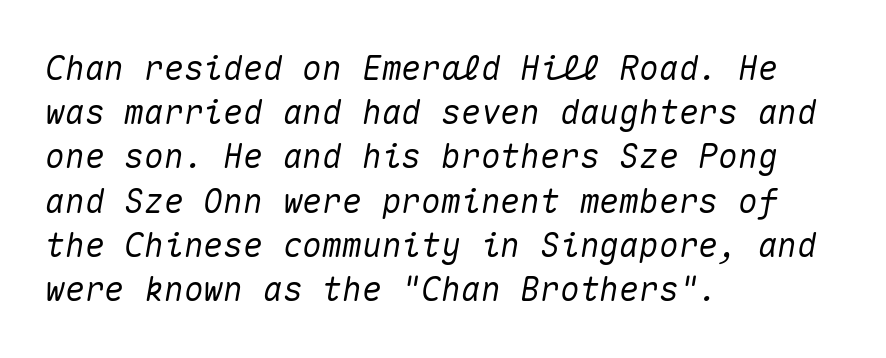
The image shows 33 px text type, italic (leaning right), monospaced; set left-aligned, normal line spacing (1.34x), normal letter spacing, not underlined; medium stroke contrast and a medium x-height.
